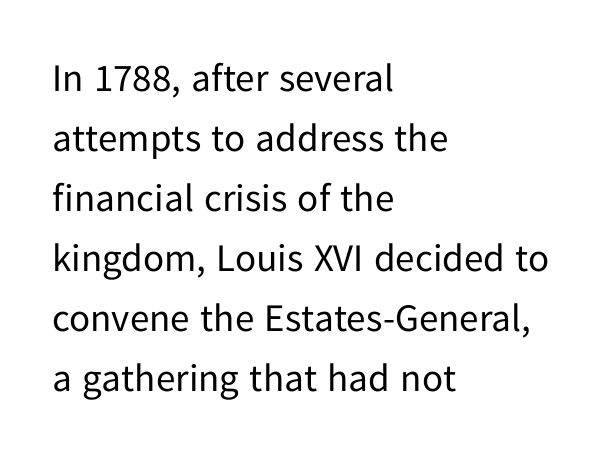
{"serif": "no", "italic": "no", "bold": "no", "weight": "regular", "width": "normal", "stroke_contrast": "low", "x_height": "medium", "monospaced": "no", "underline": "no", "align": "left", "line_spacing": "normal", "line_spacing_ratio": 1.54, "letter_spacing": "normal", "letter_spacing_em": 0.0, "glyph_px": 39}
